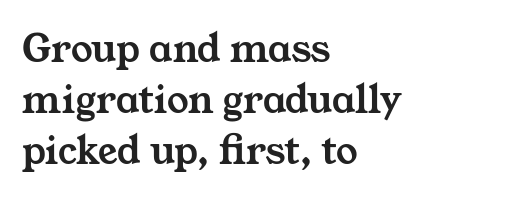
The image shows 43 px wide serif type; set left-aligned, line spacing 1.19x, normal letter spacing, not underlined; medium stroke contrast and a medium x-height.
